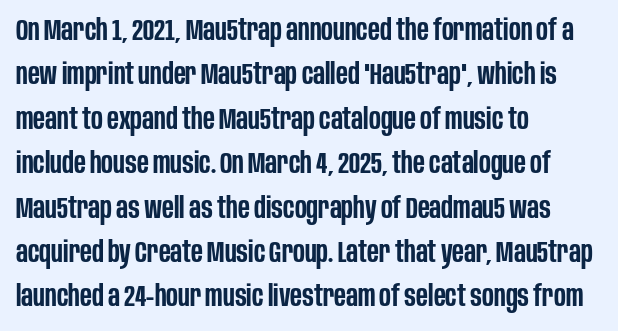
{"serif": "no", "italic": "no", "bold": "semi", "weight": "semibold", "width": "condensed", "stroke_contrast": "low", "x_height": "large", "monospaced": "no", "underline": "no", "align": "left", "line_spacing": "normal", "line_spacing_ratio": 1.48, "letter_spacing": "normal", "letter_spacing_em": 0.0, "glyph_px": 30}
